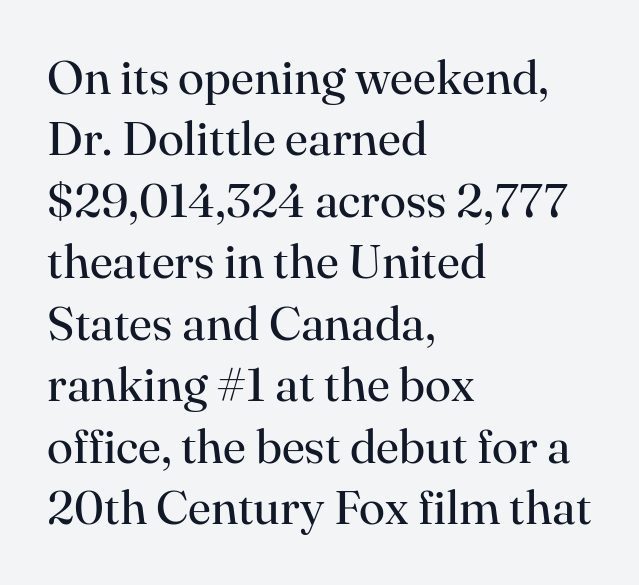
{"serif": "yes", "italic": "no", "bold": "no", "weight": "regular", "width": "normal", "stroke_contrast": "high", "x_height": "small", "monospaced": "no", "underline": "no", "align": "left", "line_spacing": "normal", "line_spacing_ratio": 1.28, "letter_spacing": "normal", "letter_spacing_em": 0.0, "glyph_px": 48}
